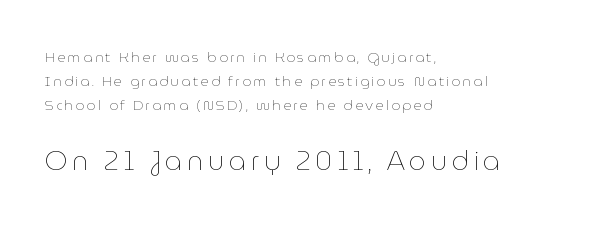
{"italic": "no", "bold": "no", "underline": "no", "align": "left", "line_spacing_ratio": 1.72, "larger_block": "second", "size_ratio": 1.93, "glyph_px": 27}
